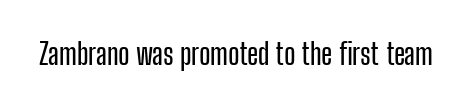
{"serif": "no", "italic": "no", "width": "condensed", "stroke_contrast": "low", "x_height": "medium", "monospaced": "no", "underline": "no", "letter_spacing": "normal", "letter_spacing_em": 0.0, "glyph_px": 29}
